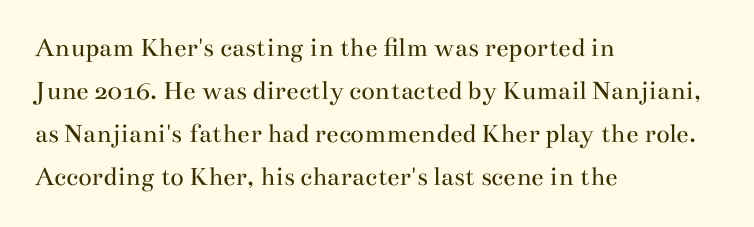
{"serif": "yes", "italic": "no", "bold": "no", "weight": "regular", "width": "wide", "stroke_contrast": "medium", "x_height": "small", "monospaced": "no", "underline": "no", "align": "left", "line_spacing": "normal", "line_spacing_ratio": 1.53, "letter_spacing": "normal", "letter_spacing_em": 0.0, "glyph_px": 28}
